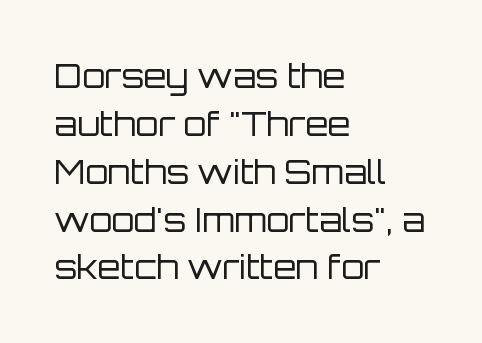
The image shows 33 px regular-weight sans-serif type, upright; set left-aligned, normal line spacing (1.45x), normal letter spacing, not underlined; low stroke contrast and a large x-height.
